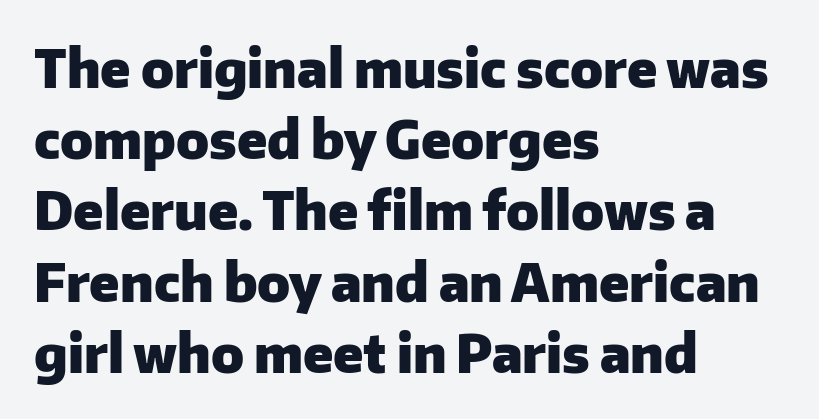
The image shows 52 px heavy sans-serif type, upright; set left-aligned, normal line spacing (1.37x), normal letter spacing, not underlined; low stroke contrast and a medium x-height.
